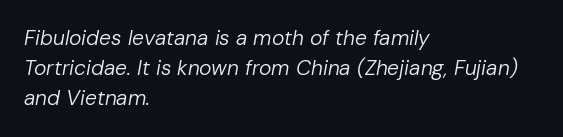
Q: Is the text bold? A: No.
Q: Is the text italic (slanted)? A: Yes, it leans right by about 10 degrees.
Q: Is the text underlined? A: No.
Q: How is the paragraph aligned? A: Left-aligned.
Q: Is the spacing between letters normal or unusually wide? A: Normal.
Q: Is the spacing between lines tight, normal or loose? A: Normal.
